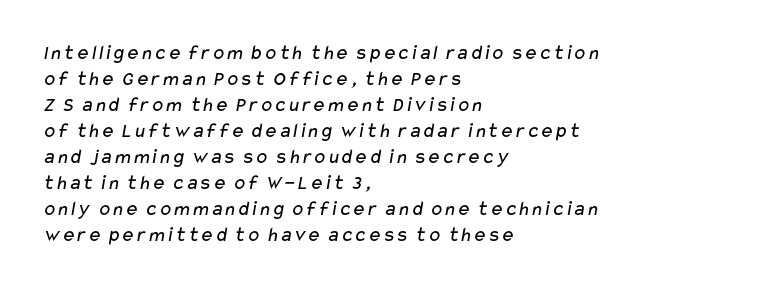
{"bold": "no", "underline": "no", "align": "left", "line_spacing_ratio": 1.24, "letter_spacing": "normal", "letter_spacing_em": 0.0, "glyph_px": 21}
